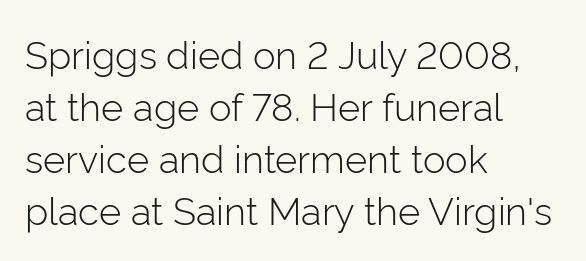
{"serif": "no", "italic": "no", "bold": "no", "weight": "light", "width": "normal", "stroke_contrast": "low", "x_height": "medium", "monospaced": "no", "underline": "no", "align": "left", "line_spacing": "normal", "line_spacing_ratio": 1.37, "letter_spacing": "normal", "letter_spacing_em": 0.0, "glyph_px": 38}
